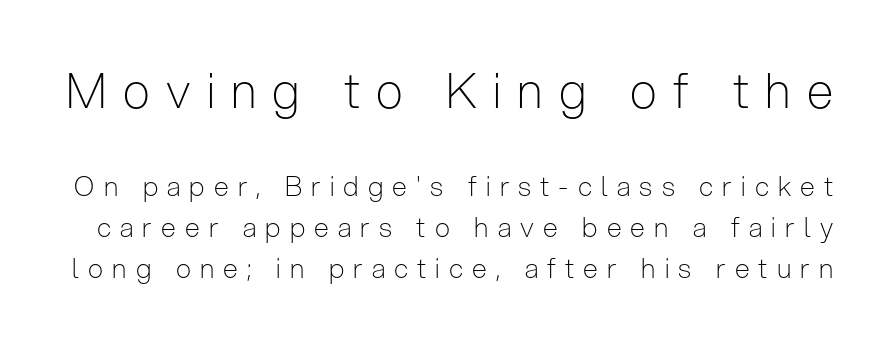
The image shows 48 px light, condensed sans-serif type, upright; set normal line spacing (1.52x), unusually wide letter spacing (+0.34 em), not underlined; the first (top) block is 1.78x larger; low stroke contrast and a medium x-height.
